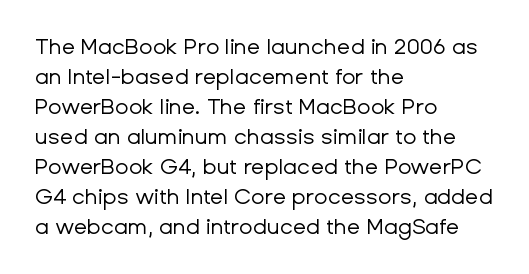
Reading down the column, the eye jumps a familiar distance to each next line. Left-aligned paragraph, ragged on the right. Check under the words: just untouched page. Nope, not italic — everything's standing straight.
